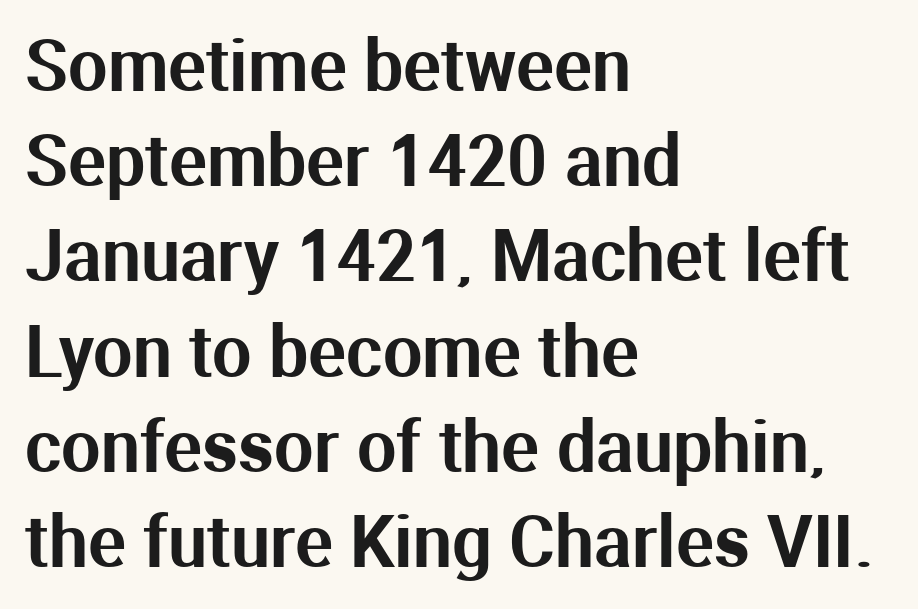
The image shows 70 px sans-serif type, upright; set left-aligned, normal line spacing (1.36x), normal letter spacing, not underlined; medium stroke contrast and a medium x-height.
